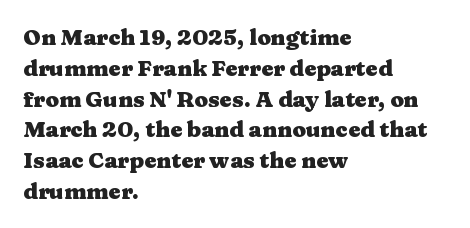
Q: Is the text bold? A: Yes.
Q: Is the text italic (slanted)? A: No, it is upright.
Q: Is the text underlined? A: No.
Q: How is the paragraph aligned? A: Left-aligned.
Q: Is the spacing between letters normal or unusually wide? A: Normal.
Q: Is the spacing between lines tight, normal or loose? A: Normal.
